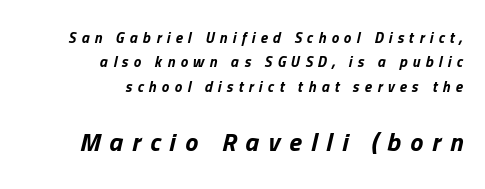
The image shows 26 px bold type, italic (leaning right); set right-aligned, normal line spacing (1.62x), unusually wide letter spacing (+0.35 em), not underlined; the second (bottom) block is 1.73x larger.
